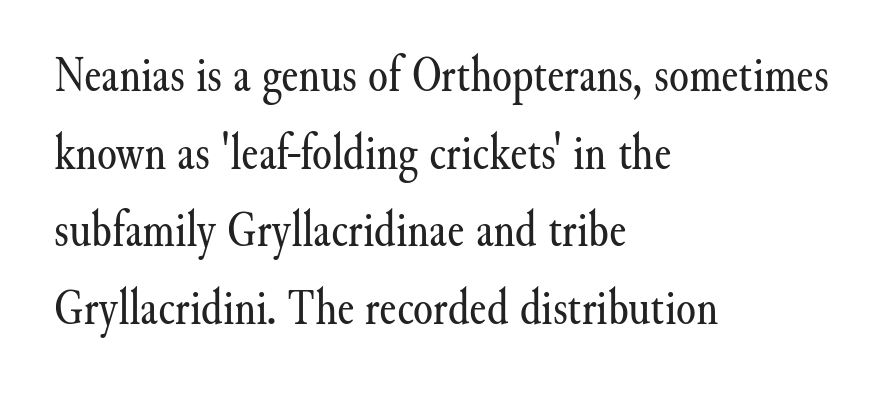
Q: Is the text bold? A: No.
Q: Is the text italic (slanted)? A: No, it is upright.
Q: Is the typeface a serif or a sans-serif typeface? A: Serif.
Q: Is the text underlined? A: No.
Q: How is the paragraph aligned? A: Left-aligned.
Q: Is the spacing between letters normal or unusually wide? A: Normal.
Q: Is the spacing between lines tight, normal or loose? A: Normal.
Q: Width (condensed, normal, or wide)? A: Normal.
Q: Stroke contrast? A: Medium.
Q: x-height? A: Small.
Q: Monospaced? A: No.
